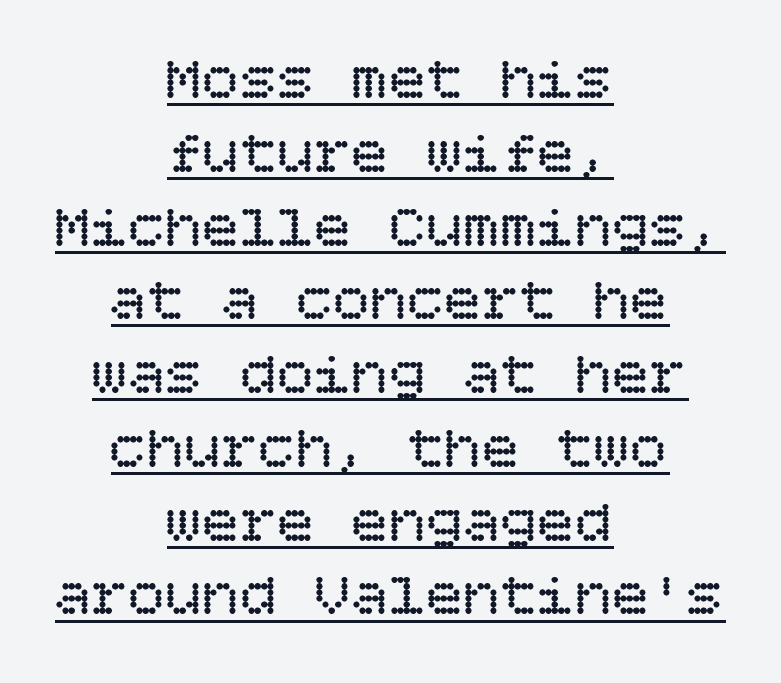
Notice how the passage keeps no hard edge, just a central spine. What stands out about the letter spacing? Nothing — it is the standard amount. Is this a heavy cut? Hardly; it is regular or lighter. Quick note: not italic, upright. Caption: lettering with a line underneath.
